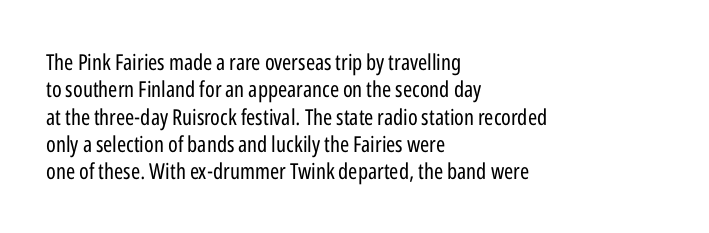
Rendered with straight, roman letterforms. Weight: not bold — regular or lighter. Words appear dense and cohesive because spacing is normal. Horizontal alignment here is leftward, the default for most running prose. A clean baseline with only descenders dipping below it.
